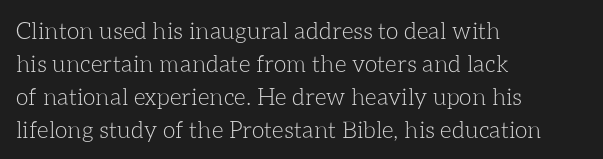
{"italic": "no", "bold": "no", "underline": "no", "align": "left", "line_spacing": "normal", "line_spacing_ratio": 1.43, "letter_spacing": "normal", "letter_spacing_em": 0.0, "glyph_px": 23}
